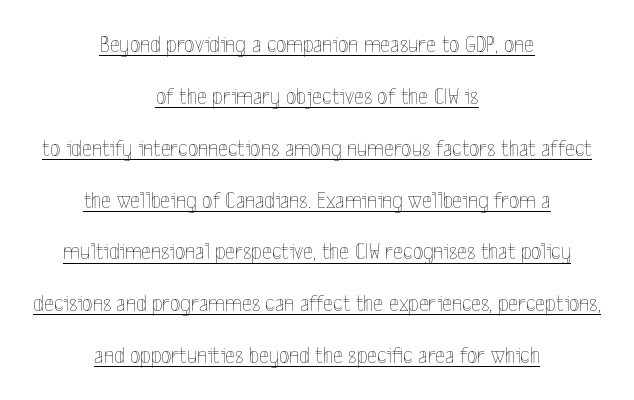
Q: Is the text bold? A: No.
Q: Is the text italic (slanted)? A: No, it is upright.
Q: Is the text underlined? A: Yes.
Q: How is the paragraph aligned? A: Centered.
Q: Is the spacing between letters normal or unusually wide? A: Normal.
Q: Is the spacing between lines tight, normal or loose? A: Loose.
